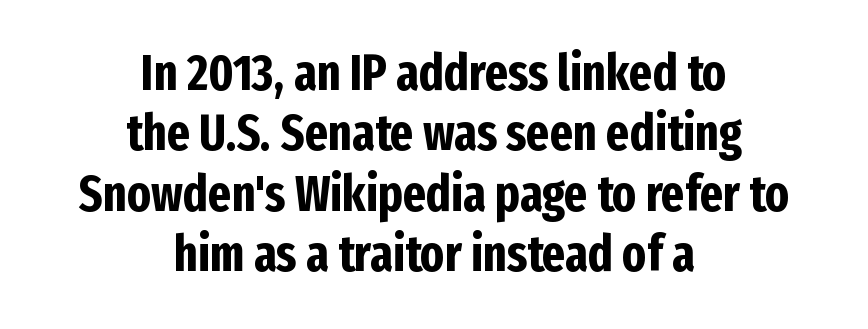
{"serif": "no", "italic": "no", "bold": "yes", "weight": "bold", "width": "condensed", "stroke_contrast": "low", "x_height": "medium", "monospaced": "no", "underline": "no", "align": "center", "line_spacing_ratio": 1.21, "letter_spacing": "normal", "letter_spacing_em": 0.0, "glyph_px": 50}
